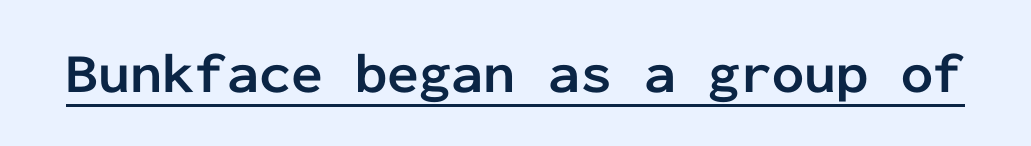
{"serif": "no", "italic": "no", "bold": "yes", "weight": "semibold", "width": "normal", "stroke_contrast": "low", "x_height": "medium", "monospaced": "yes", "underline": "yes", "letter_spacing": "normal", "letter_spacing_em": 0.0, "glyph_px": 57}
